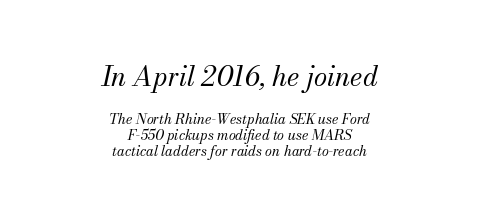
{"italic": "yes", "lean": "right", "slant_degrees": 13, "bold": "no", "underline": "no", "align": "center", "line_spacing": "tight", "line_spacing_ratio": 1.15, "letter_spacing": "normal", "letter_spacing_em": 0.0, "larger_block": "first", "size_ratio": 1.93, "glyph_px": 27}
